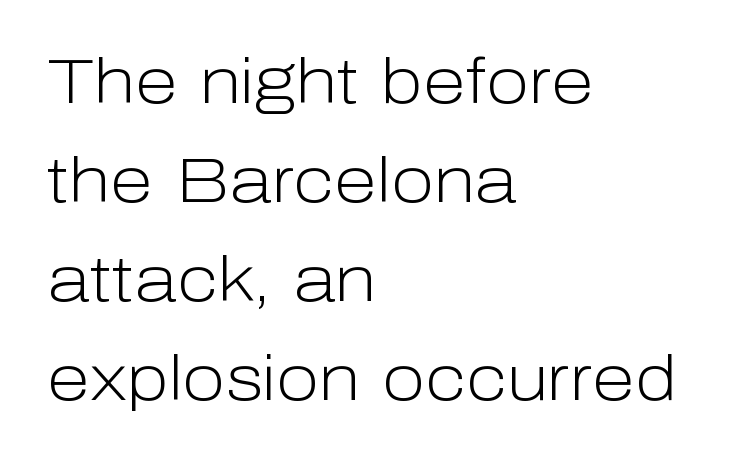
{"serif": "no", "italic": "no", "bold": "no", "weight": "light", "width": "normal", "stroke_contrast": "low", "x_height": "medium", "monospaced": "no", "underline": "no", "align": "left", "line_spacing": "normal", "line_spacing_ratio": 1.57, "letter_spacing": "normal", "letter_spacing_em": 0.0, "glyph_px": 63}
